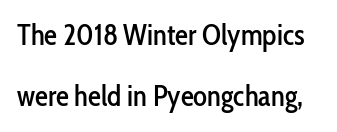
The image shows 29 px condensed sans-serif type, upright; set loose line spacing (2.12x), normal letter spacing, not underlined; low stroke contrast and a medium x-height.
